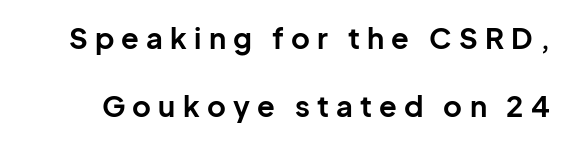
{"serif": "no", "italic": "no", "bold": "yes", "weight": "bold", "width": "normal", "stroke_contrast": "low", "x_height": "medium", "monospaced": "no", "underline": "no", "line_spacing": "loose", "line_spacing_ratio": 2.33, "letter_spacing": "wide", "letter_spacing_em": 0.25, "glyph_px": 29}
